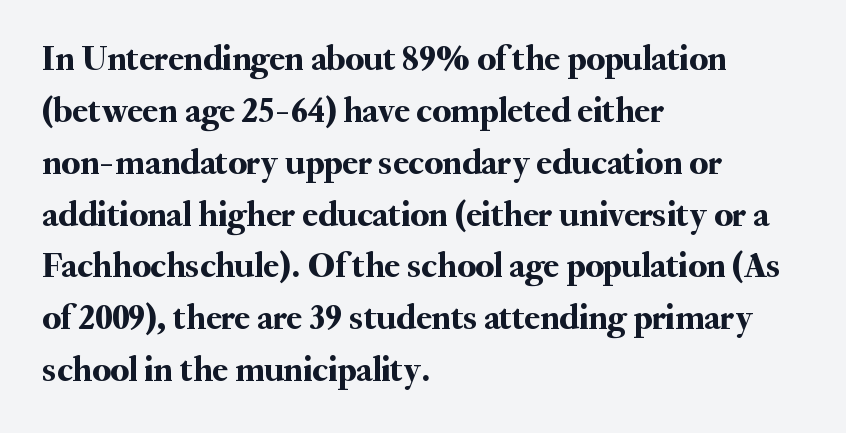
The image shows 36 px serif type, upright; set left-aligned, normal line spacing (1.44x), normal letter spacing, not underlined; medium stroke contrast and a small x-height.
